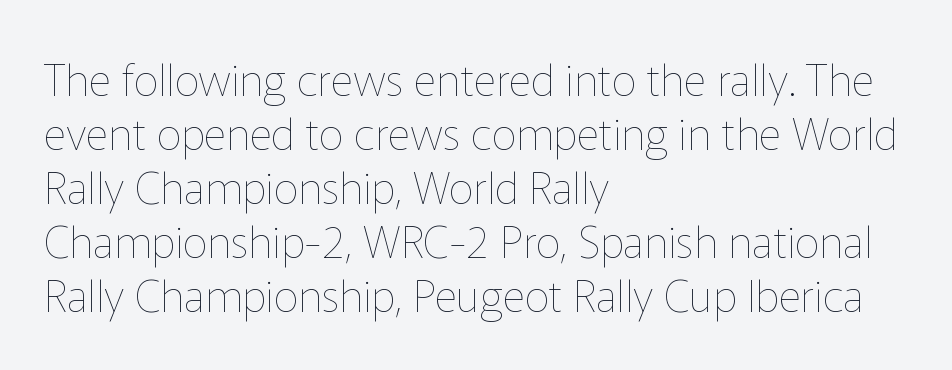
The image shows 44 px thin type, upright; set left-aligned, line spacing 1.23x, normal letter spacing, not underlined; low stroke contrast and a medium x-height.
